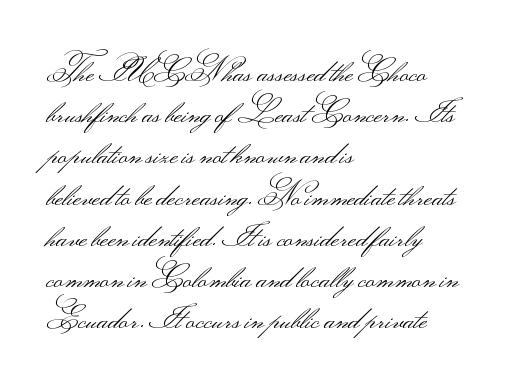
Q: Is the text bold? A: No.
Q: Is the text italic (slanted)? A: Yes.
Q: Is the typeface a serif or a sans-serif typeface? A: Sans-serif.
Q: Is the text underlined? A: No.
Q: How is the paragraph aligned? A: Left-aligned.
Q: Is the spacing between letters normal or unusually wide? A: Normal.
Q: Is the spacing between lines tight, normal or loose? A: Normal.
Q: Width (condensed, normal, or wide)? A: Wide.
Q: Stroke contrast? A: Medium.
Q: Monospaced? A: No.
